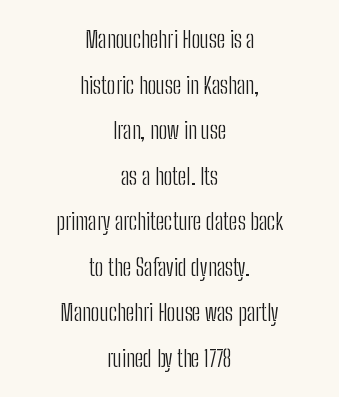
The image shows 23 px text type, upright; set centered, loose line spacing (1.98x), normal letter spacing, not underlined.
